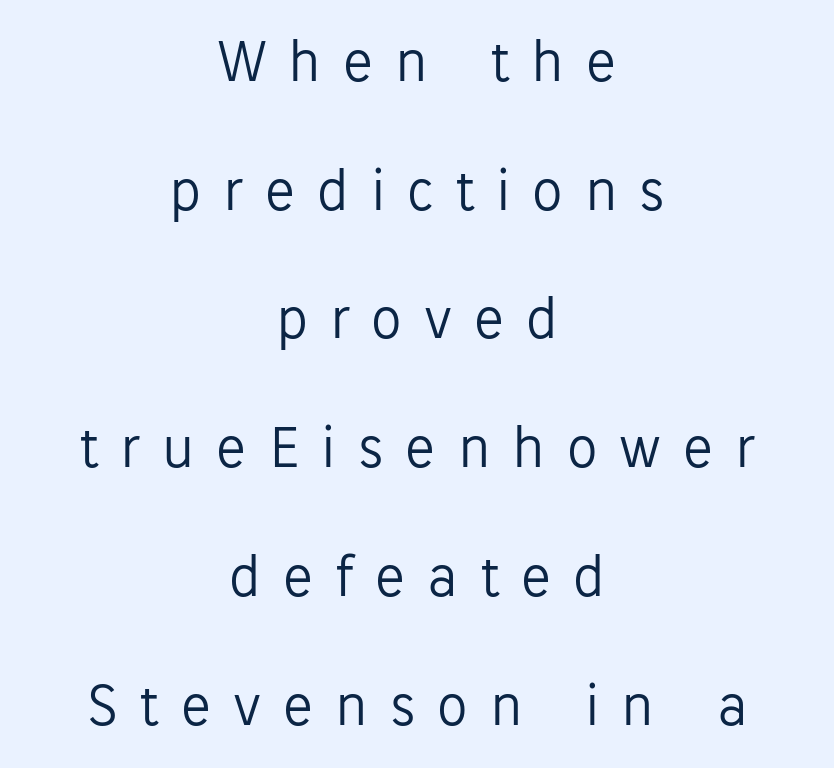
Honestly, the rows look like they've been pulled way apart. Here the designer chose a conventional face with non-uniform glyph widths. Each line is balanced around a shared central axis. Bold? No — there's no thickening of the strokes. When letters stand straight like this, we call the style roman or upright.
